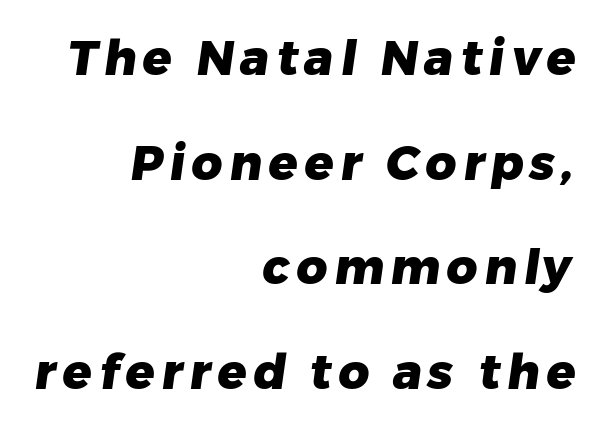
Q: Is the text bold? A: Yes.
Q: Is the typeface a serif or a sans-serif typeface? A: Sans-serif.
Q: Is the text underlined? A: No.
Q: How is the paragraph aligned? A: Right-aligned.
Q: Is the spacing between lines tight, normal or loose? A: Loose.
Q: Width (condensed, normal, or wide)? A: Normal.
Q: Stroke contrast? A: Low.
Q: x-height? A: Medium.
Q: Monospaced? A: No.
